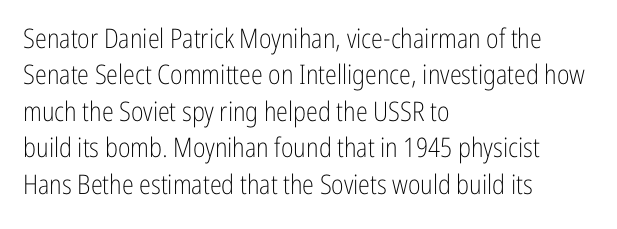
Upright lettering throughout. Reading down the column, the eye jumps a familiar distance to each next line. The typesetting does not lean heavy: it is not bold. Horizontal alignment here is leftward, the default for most running prose. The space directly below the letters is spotless. Glyph-to-glyph distance matches everyday printed text.
